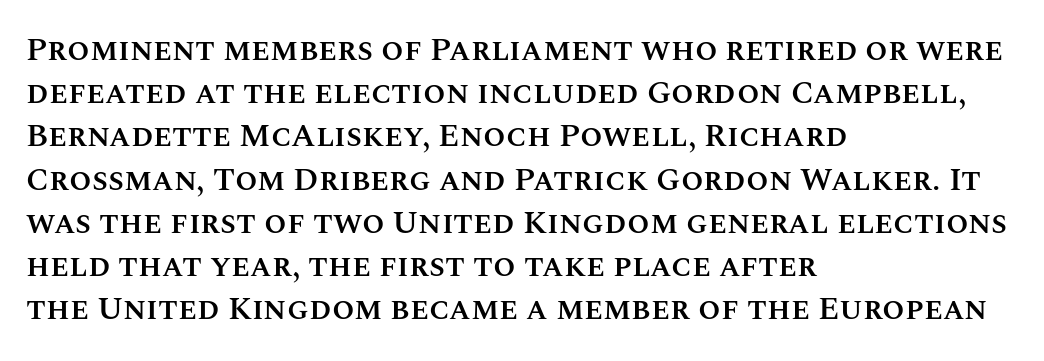
{"italic": "no", "bold": "semi", "weight": "semibold", "width": "normal", "stroke_contrast": "medium", "x_height": "large", "monospaced": "no", "underline": "no", "align": "left", "line_spacing": "normal", "line_spacing_ratio": 1.35, "letter_spacing": "normal", "letter_spacing_em": 0.0, "glyph_px": 32}
